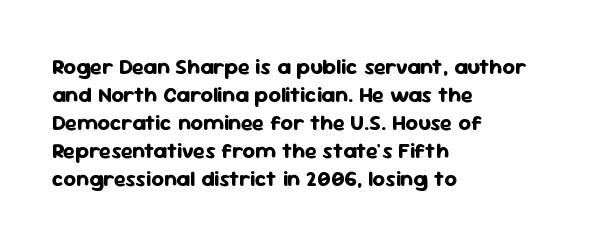
{"italic": "no", "bold": "yes", "underline": "no", "align": "left", "line_spacing": "normal", "line_spacing_ratio": 1.27, "letter_spacing": "normal", "letter_spacing_em": 0.0, "glyph_px": 22}
